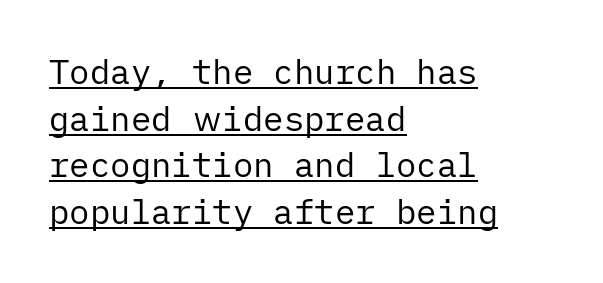
The image shows 34 px regular-weight sans-serif type, upright; set left-aligned, normal line spacing (1.37x), normal letter spacing, underlined; low stroke contrast and a medium x-height.
